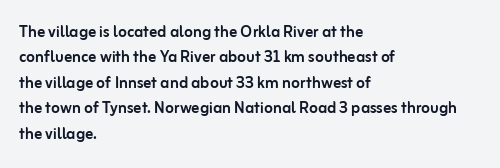
Q: Is the text italic (slanted)? A: No, it is upright.
Q: Is the text underlined? A: No.
Q: How is the paragraph aligned? A: Left-aligned.
Q: Is the spacing between letters normal or unusually wide? A: Normal.
Q: Is the spacing between lines tight, normal or loose? A: Normal.
